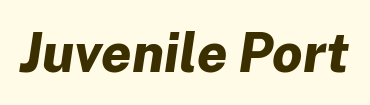
Q: Is the text bold? A: Yes.
Q: Is the text italic (slanted)? A: Yes, it leans right by about 8 degrees.
Q: Is the text underlined? A: No.
Q: Is the spacing between letters normal or unusually wide? A: Normal.
Q: Width (condensed, normal, or wide)? A: Normal.
Q: Stroke contrast? A: Low.
Q: x-height? A: Medium.
Q: Monospaced? A: No.
